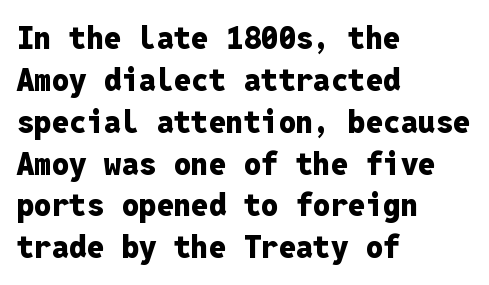
Q: Is the text bold? A: Yes.
Q: Is the text italic (slanted)? A: No, it is upright.
Q: Is the typeface a serif or a sans-serif typeface? A: Sans-serif.
Q: Is the text underlined? A: No.
Q: How is the paragraph aligned? A: Left-aligned.
Q: Is the spacing between letters normal or unusually wide? A: Normal.
Q: Is the spacing between lines tight, normal or loose? A: Normal.
Q: Width (condensed, normal, or wide)? A: Normal.
Q: Stroke contrast? A: Low.
Q: x-height? A: Medium.
Q: Monospaced? A: Yes.
